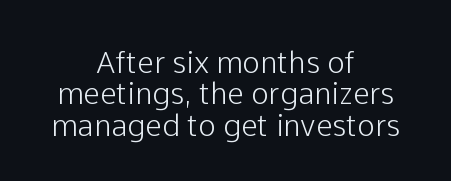
The image shows 30 px sans-serif type, upright; set centered, tight line spacing (1.05x), normal letter spacing, not underlined; low stroke contrast and a medium x-height.
